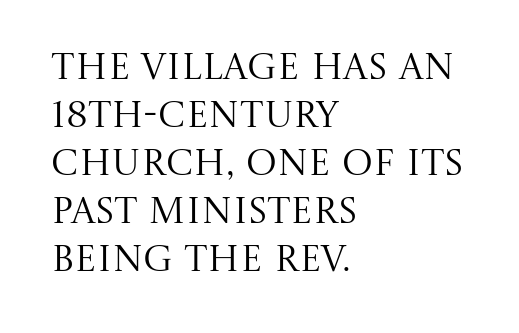
{"serif": "yes", "italic": "no", "bold": "no", "weight": "regular", "width": "normal", "stroke_contrast": "medium", "x_height": "large", "monospaced": "no", "underline": "no", "align": "left", "line_spacing": "normal", "line_spacing_ratio": 1.3, "letter_spacing": "normal", "letter_spacing_em": 0.0, "glyph_px": 37}
